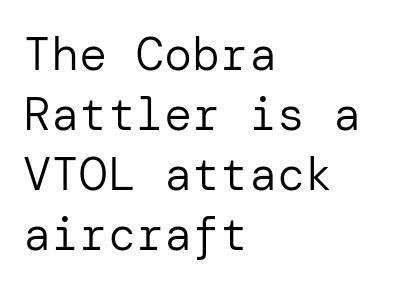
The image shows 47 px regular-weight sans-serif type, upright; set left-aligned, normal line spacing (1.28x), normal letter spacing, not underlined; low stroke contrast and a medium x-height.
